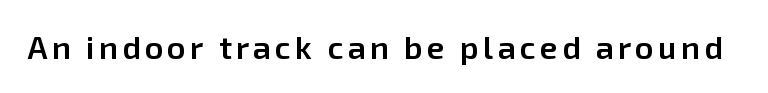
The image shows 32 px semibold sans-serif type, upright; set not underlined; low stroke contrast and a medium x-height.
